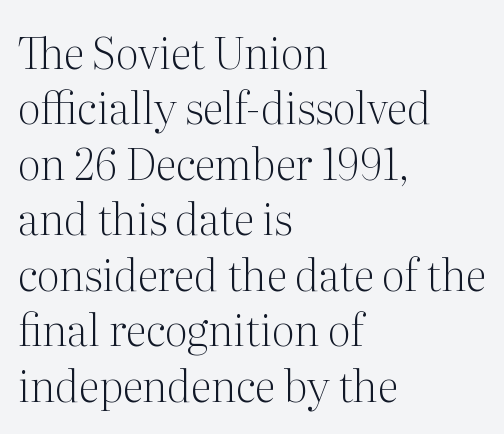
Q: Is the text bold? A: No.
Q: Is the text italic (slanted)? A: No, it is upright.
Q: Is the typeface a serif or a sans-serif typeface? A: Serif.
Q: Is the text underlined? A: No.
Q: How is the paragraph aligned? A: Left-aligned.
Q: Is the spacing between letters normal or unusually wide? A: Normal.
Q: Is the spacing between lines tight, normal or loose? A: Normal.
Q: Width (condensed, normal, or wide)? A: Normal.
Q: Stroke contrast? A: Medium.
Q: x-height? A: Medium.
Q: Monospaced? A: No.
